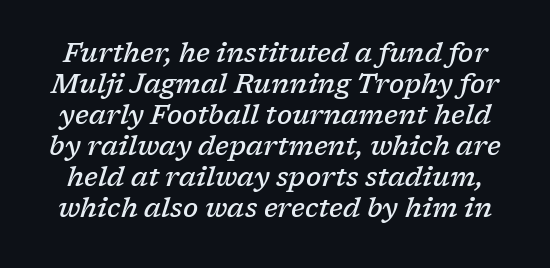
The image shows 27 px text type, italic (leaning right); set tight line spacing (1.15x), normal letter spacing, not underlined.
